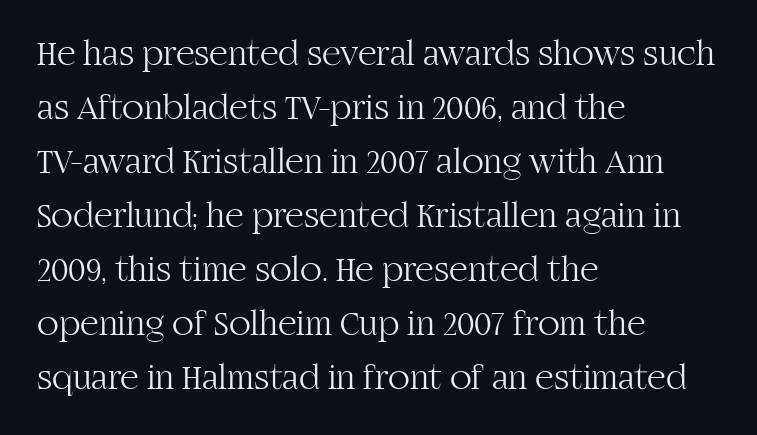
These lines sit exactly where default settings would place them. Here the designer chose a conventional face with non-uniform glyph widths. Words appear dense and cohesive because spacing is normal. Typographically, this falls in the serif category. Do the letters lean? They stand straight. Descender tails drop into unmarked territory.
